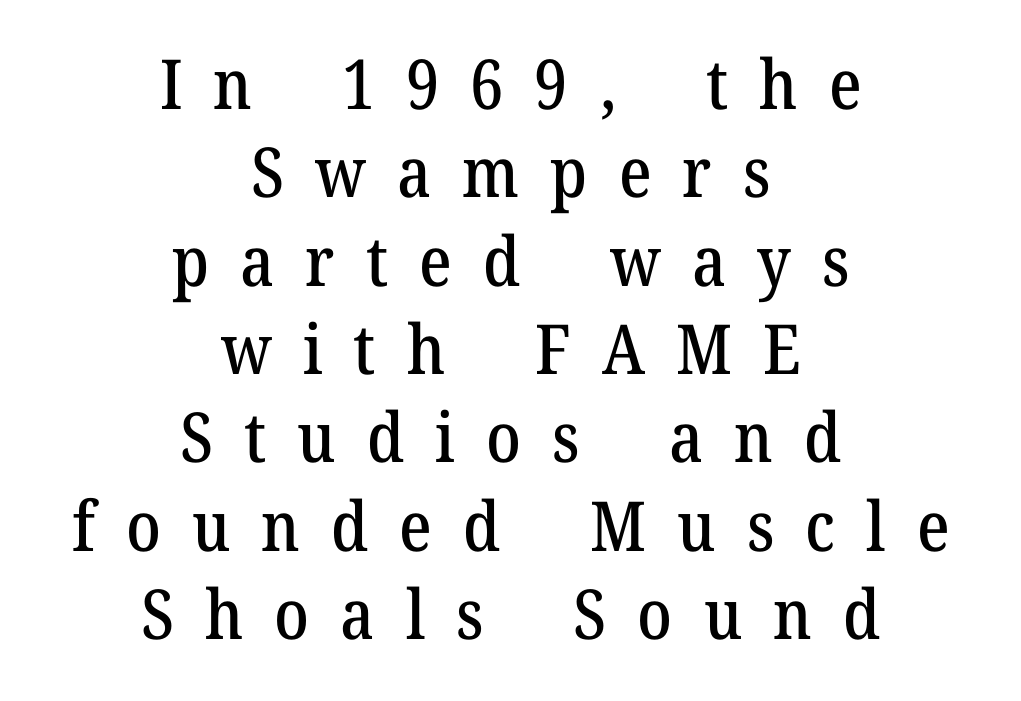
Character widths vary here, with narrow letters taking less room than wide ones. The typography opts for an upright posture over an oblique one. Casual observation: everything's sitting right in the middle. Old-style or modern, the face here clearly has serifs. Leading: standard. Type without underlining.
